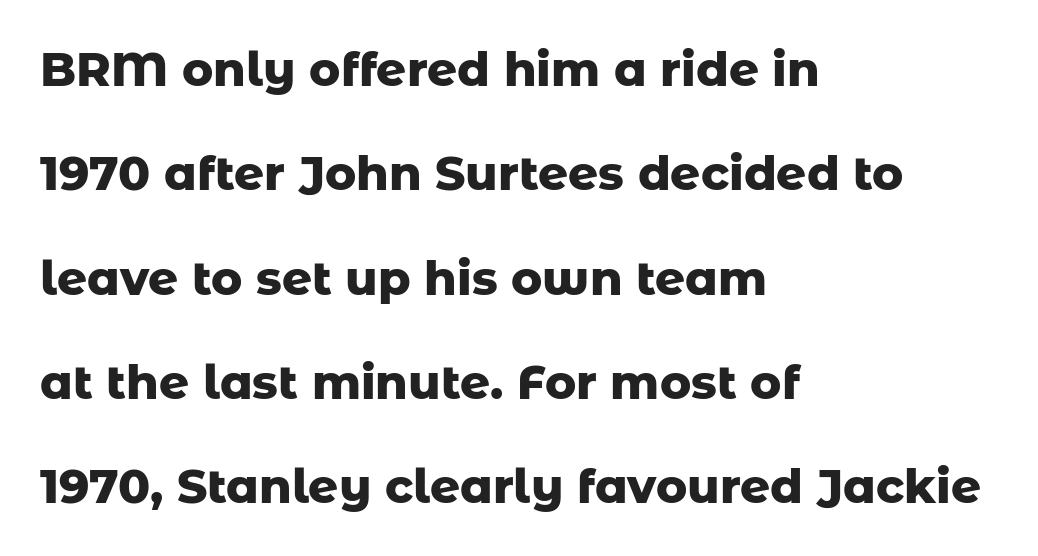
Q: Is the text bold? A: Yes.
Q: Is the text italic (slanted)? A: No, it is upright.
Q: Is the typeface a serif or a sans-serif typeface? A: Sans-serif.
Q: Is the text underlined? A: No.
Q: How is the paragraph aligned? A: Left-aligned.
Q: Is the spacing between letters normal or unusually wide? A: Normal.
Q: Is the spacing between lines tight, normal or loose? A: Loose.
Q: Width (condensed, normal, or wide)? A: Normal.
Q: Stroke contrast? A: Low.
Q: x-height? A: Medium.
Q: Monospaced? A: No.
